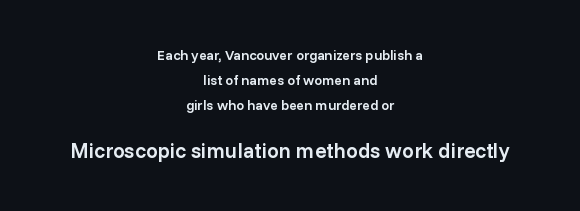
This sample is center-justified, so both line endings float freely. Small over large — that's the arrangement of the two blocks here. Notice how the stems are strictly vertical — no italics here. Emphasis by weight is partial: semibold. A bare baseline throughout the passage.
